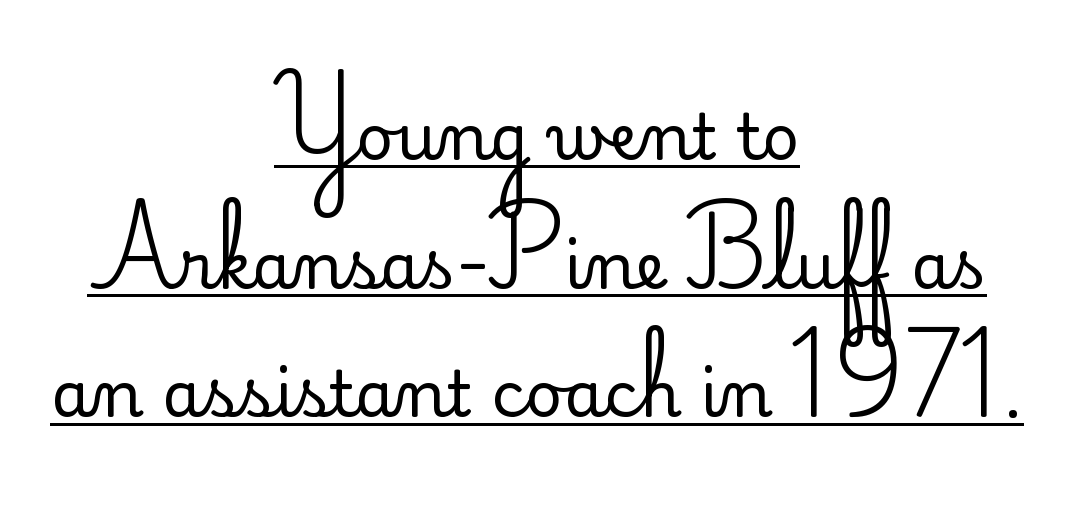
Compared with a flush-left layout, this one balances lines on the center instead. The rendering uses the underline text-decoration. Weight class: somewhere from thin through regular. Successive baselines arrive slowly, with a big drop between each. Varying glyph widths throughout — classic text-font behaviour. The font's upright variant was chosen for this text.
